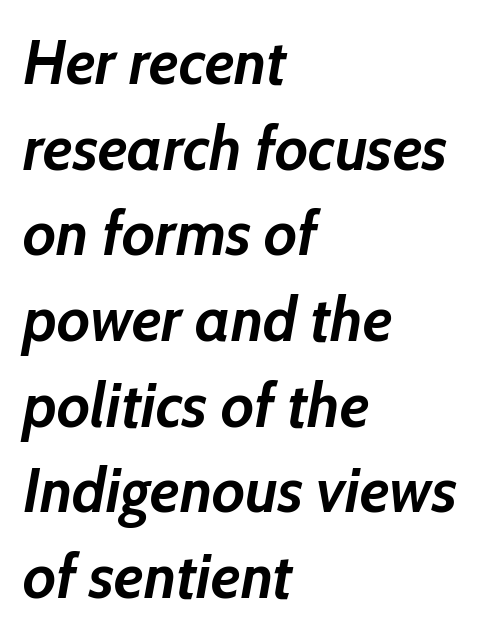
The image shows 63 px semibold type, italic (leaning right); set left-aligned, normal line spacing (1.36x), normal letter spacing, not underlined; low stroke contrast and a medium x-height.
